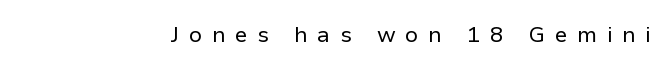
The image shows 22 px text type, upright; set unusually wide letter spacing (+0.44 em), not underlined.
